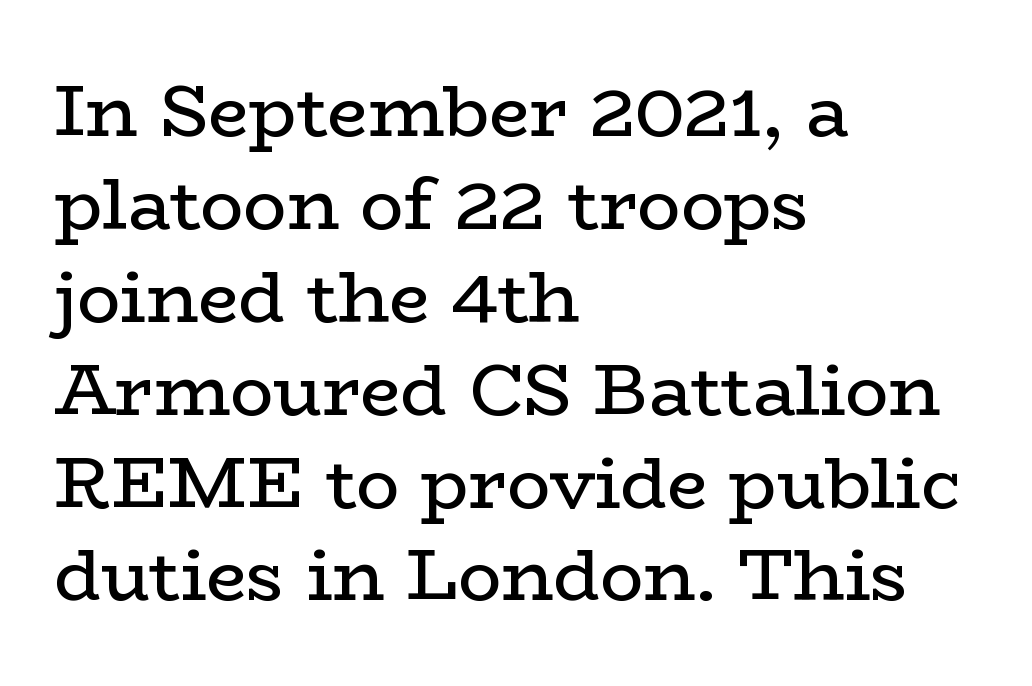
The image shows 72 px regular-weight, wide serif type, upright; set left-aligned, normal line spacing (1.29x), normal letter spacing, not underlined; low stroke contrast and a medium x-height.
